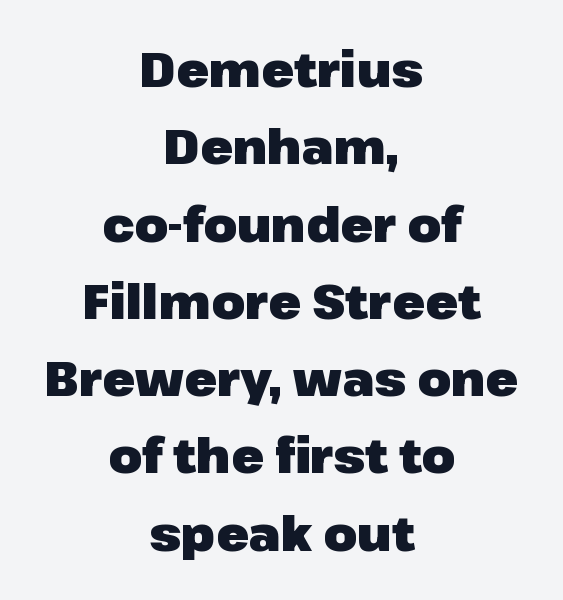
{"serif": "no", "italic": "no", "bold": "yes", "weight": "heavy", "width": "normal", "stroke_contrast": "low", "x_height": "medium", "monospaced": "no", "underline": "no", "align": "center", "line_spacing": "normal", "line_spacing_ratio": 1.61, "letter_spacing": "normal", "letter_spacing_em": 0.0, "glyph_px": 48}
